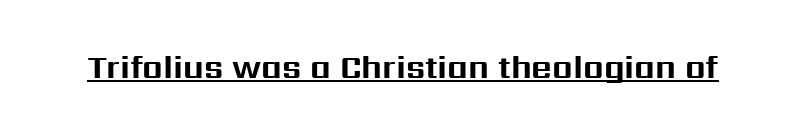
Q: Is the text bold? A: Yes.
Q: Is the text italic (slanted)? A: No, it is upright.
Q: Is the typeface a serif or a sans-serif typeface? A: Sans-serif.
Q: Is the text underlined? A: Yes.
Q: Is the spacing between letters normal or unusually wide? A: Normal.
Q: Width (condensed, normal, or wide)? A: Normal.
Q: Stroke contrast? A: Medium.
Q: x-height? A: Medium.
Q: Monospaced? A: No.
